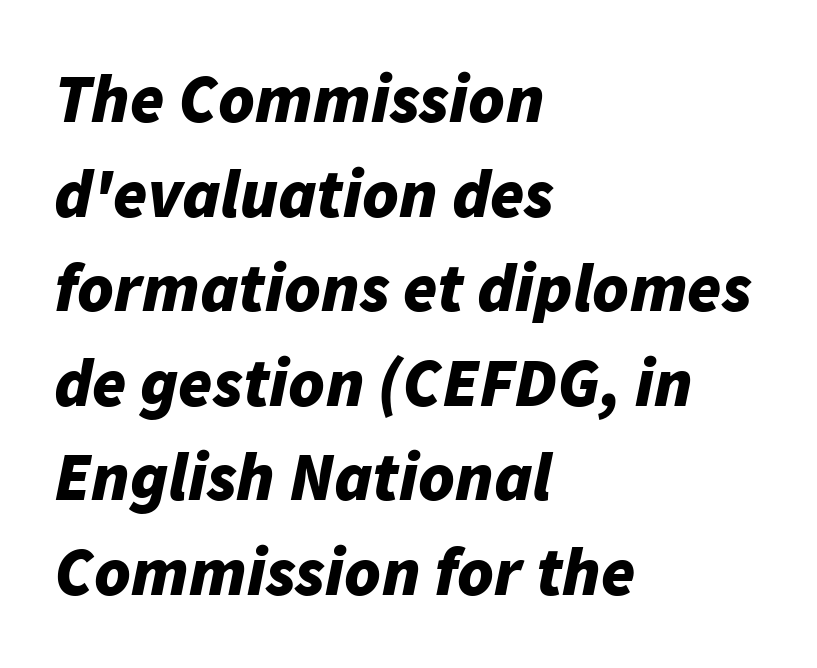
The image shows 69 px bold type, italic (leaning right); set left-aligned, normal line spacing (1.37x), normal letter spacing, not underlined; low stroke contrast and a medium x-height.
